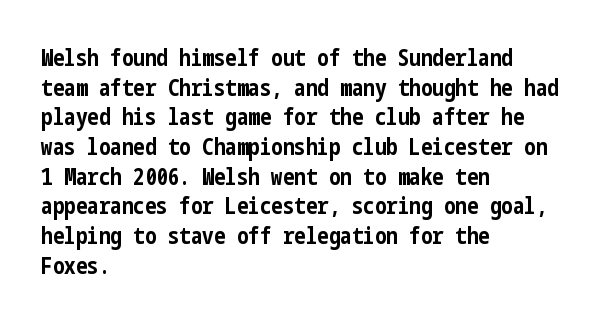
{"italic": "no", "bold": "yes", "underline": "no", "align": "left", "line_spacing": "normal", "line_spacing_ratio": 1.29, "letter_spacing": "normal", "letter_spacing_em": 0.0, "glyph_px": 23}
